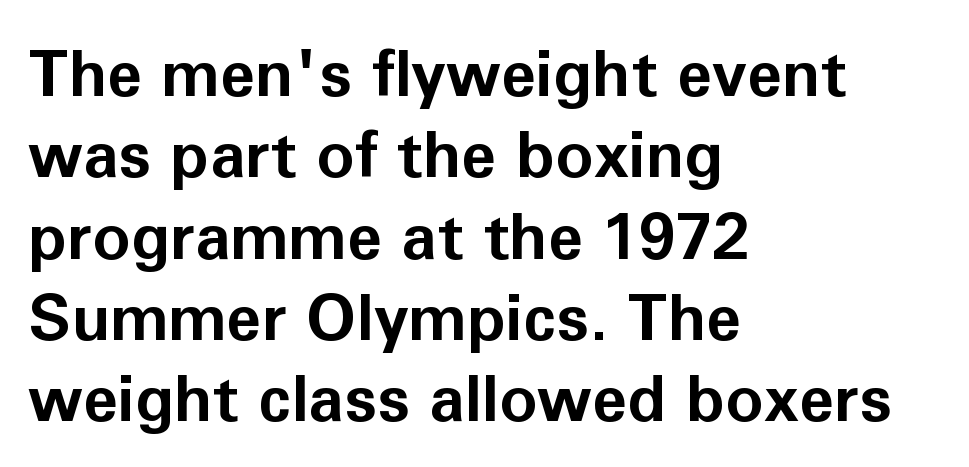
The image shows 64 px bold sans-serif type, upright; set left-aligned, normal line spacing (1.27x), normal letter spacing, not underlined; low stroke contrast and a medium x-height.
